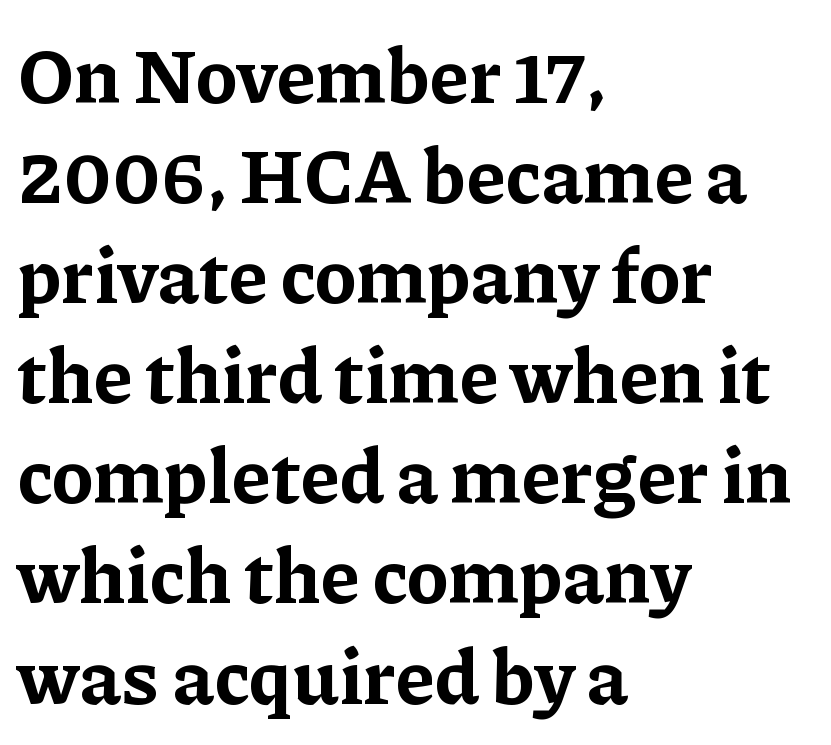
The image shows 77 px bold serif type, upright; set left-aligned, normal line spacing (1.3x), normal letter spacing, not underlined; low stroke contrast and a medium x-height.
